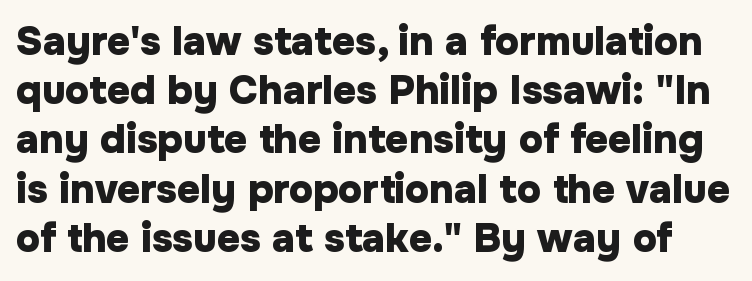
{"serif": "no", "italic": "no", "bold": "yes", "weight": "heavy", "width": "normal", "stroke_contrast": "low", "x_height": "medium", "monospaced": "no", "underline": "no", "line_spacing_ratio": 1.23, "letter_spacing": "normal", "letter_spacing_em": 0.0, "glyph_px": 40}
